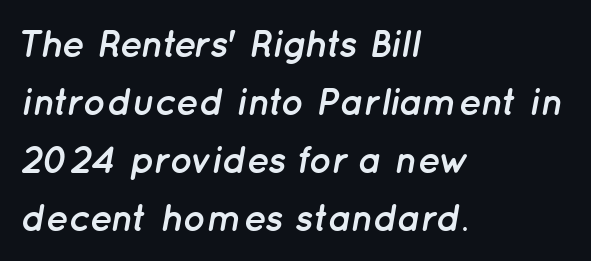
Letter spacing: default. In terms of posture, this sample is oblique. The face used here has the dense, thick strokes of a bold. These lines sit exactly where default settings would place them. Compared with a centered layout, this one pins lines to the left instead.
